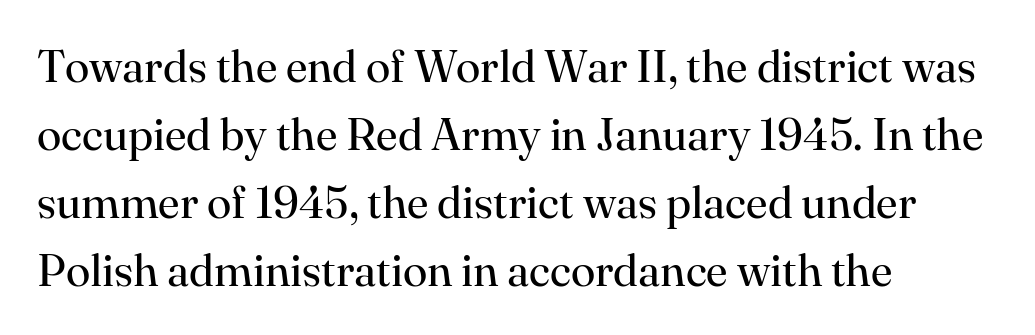
Q: Is the text bold? A: No.
Q: Is the text italic (slanted)? A: No, it is upright.
Q: Is the typeface a serif or a sans-serif typeface? A: Serif.
Q: Is the text underlined? A: No.
Q: How is the paragraph aligned? A: Left-aligned.
Q: Is the spacing between letters normal or unusually wide? A: Normal.
Q: Is the spacing between lines tight, normal or loose? A: Normal.
Q: Width (condensed, normal, or wide)? A: Normal.
Q: Stroke contrast? A: High.
Q: x-height? A: Small.
Q: Monospaced? A: No.
